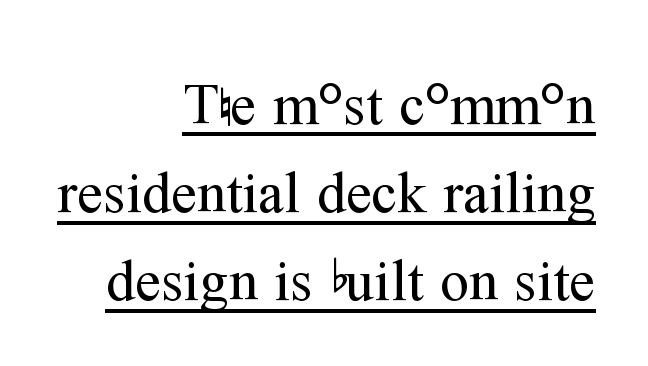
Notice how the stems are strictly vertical — no italics here. The horizontal fit of the characters is conventional and even. Looks like someone drew a line under every word here. The letters advance in unequal steps, a hallmark of proportional type. The passage shown is not bold in any degree.
